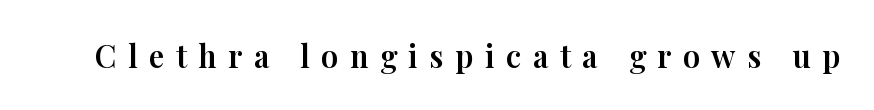
{"serif": "yes", "italic": "no", "width": "normal", "stroke_contrast": "high", "x_height": "medium", "monospaced": "no", "underline": "no", "letter_spacing": "wide", "letter_spacing_em": 0.37, "glyph_px": 31}
